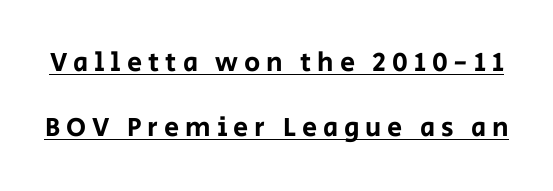
Q: Is the text italic (slanted)? A: No, it is upright.
Q: Is the text underlined? A: Yes.
Q: Is the spacing between letters normal or unusually wide? A: Unusually wide.
Q: Is the spacing between lines tight, normal or loose? A: Loose.
